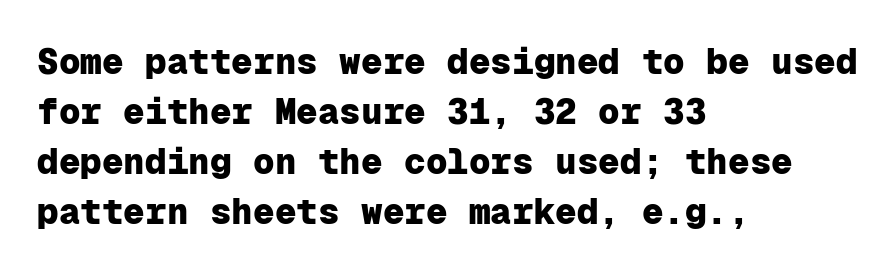
The setting favours the left margin, as ordinary paragraphs usually do. The leading is moderate, giving the passage an even texture. The letterforms sit shoulder to shoulder at normal distance. Every character here occupies the same horizontal width, giving the sample a typewriter-like rhythm. Typographic density is high because the face is bold. Ordinary non-slanted type is in use.
